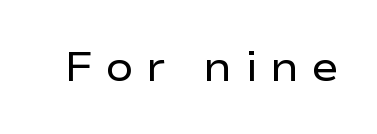
The image shows 42 px regular-weight, wide sans-serif type, upright; set unusually wide letter spacing (+0.29 em), not underlined; low stroke contrast and a medium x-height.
